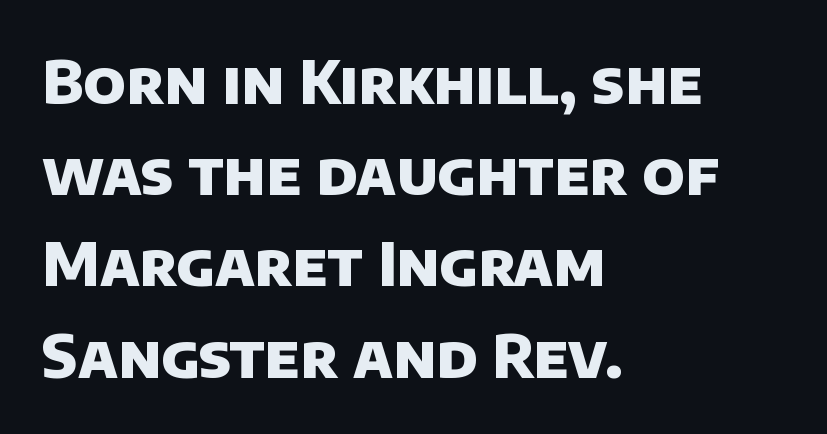
The image shows 60 px heavy sans-serif type; set left-aligned, normal line spacing (1.52x), normal letter spacing, not underlined; low stroke contrast and a large x-height.
